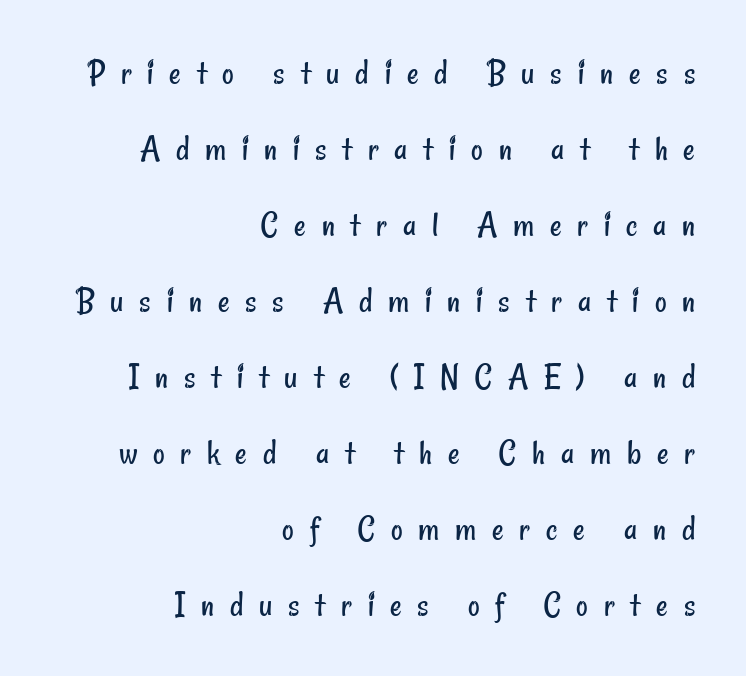
The rendering uses natural spacing where letterforms have individual widths. The rendering shows plain stroke endings on the letterforms — a sans-serif design. The weight tops out at a normal text grade. Plain, unruled lines of type.
